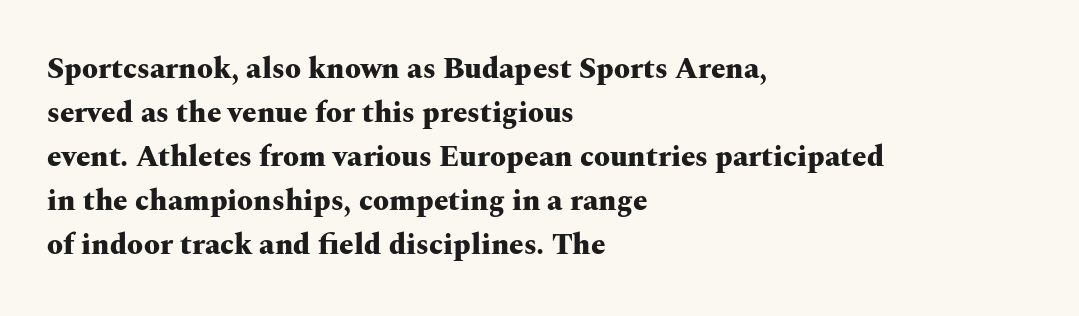
{"serif": "yes", "italic": "no", "bold": "yes", "weight": "heavy", "width": "wide", "stroke_contrast": "medium", "x_height": "medium", "monospaced": "no", "underline": "no", "align": "left", "line_spacing": "normal", "line_spacing_ratio": 1.52, "letter_spacing": "normal", "letter_spacing_em": 0.0, "glyph_px": 29}
